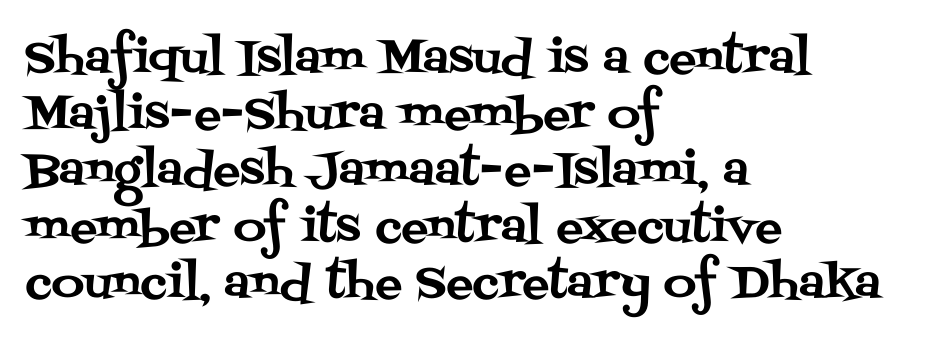
Varying glyph widths throughout — classic text-font behaviour. The text block is weighted toward the left margin, trailing off unevenly rightward. Upright lettering throughout. The glyphs are unaccompanied by any horizontal stroke below them. Vertically, the passage feels balanced, rows spaced as you'd expect.
